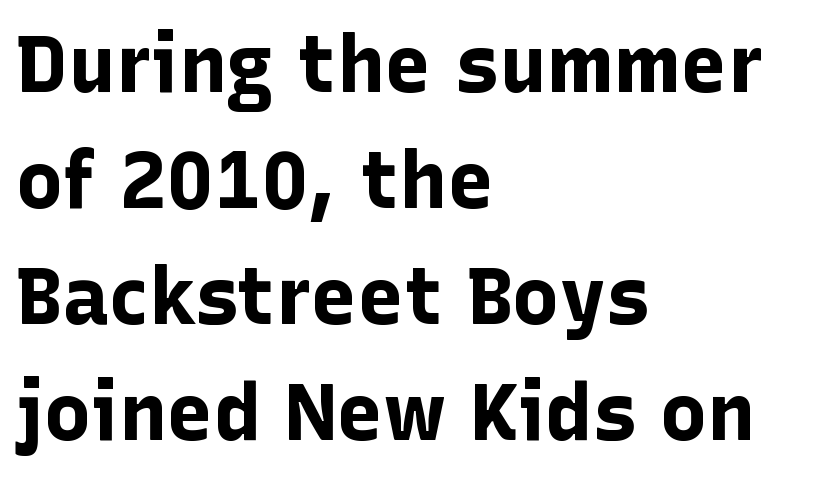
The image shows 79 px bold sans-serif type, upright; set left-aligned, normal line spacing (1.47x), normal letter spacing, not underlined; low stroke contrast and a medium x-height.
